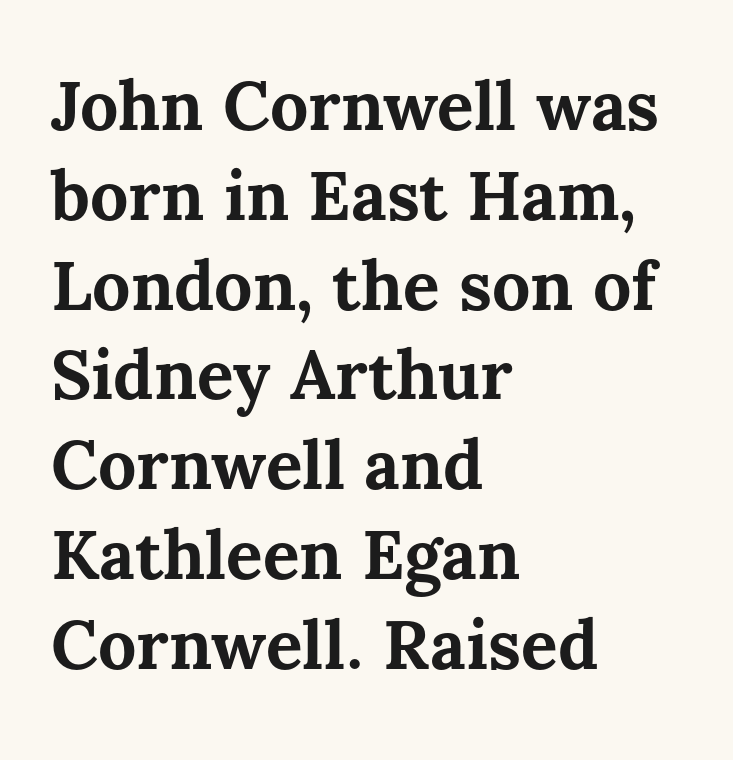
{"italic": "no", "bold": "yes", "weight": "bold", "width": "normal", "stroke_contrast": "medium", "x_height": "medium", "monospaced": "no", "underline": "no", "align": "left", "line_spacing": "normal", "line_spacing_ratio": 1.32, "letter_spacing": "normal", "letter_spacing_em": 0.0, "glyph_px": 68}
